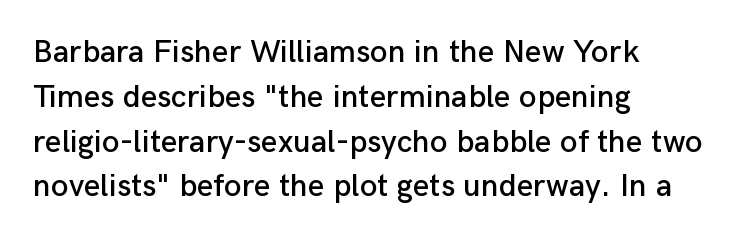
Proportional: the letters do not fall into vertical columns. Compared with typical paragraphs, the rows here are spaced about the same. The letters stand upright; this is a roman face. Notice how the passage keeps a crisp vertical edge on the left only. Inter-character spacing is left at the font's built-in metrics. The rendering shows plain stroke endings on the letterforms — a sans-serif design.
